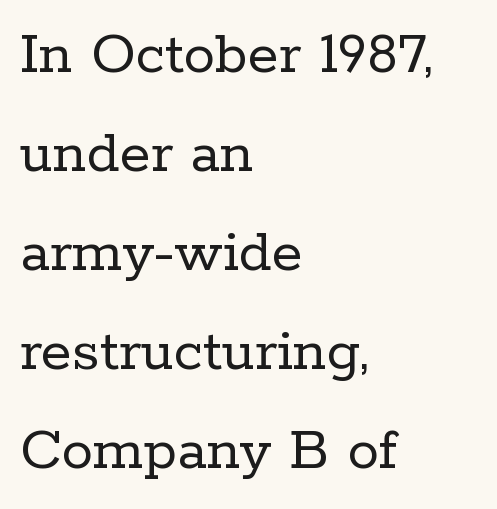
{"serif": "yes", "italic": "no", "bold": "no", "weight": "regular", "width": "normal", "stroke_contrast": "low", "x_height": "medium", "monospaced": "no", "underline": "no", "align": "left", "line_spacing": "normal", "line_spacing_ratio": 1.57, "letter_spacing": "normal", "letter_spacing_em": 0.0, "glyph_px": 63}
